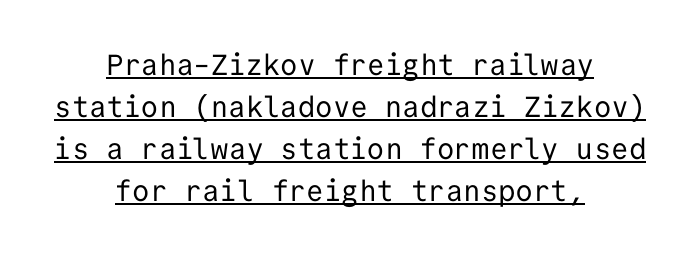
{"serif": "no", "italic": "no", "bold": "no", "weight": "regular", "width": "normal", "stroke_contrast": "low", "x_height": "medium", "monospaced": "yes", "underline": "yes", "align": "center", "line_spacing": "normal", "line_spacing_ratio": 1.45, "letter_spacing": "normal", "letter_spacing_em": 0.0, "glyph_px": 29}
